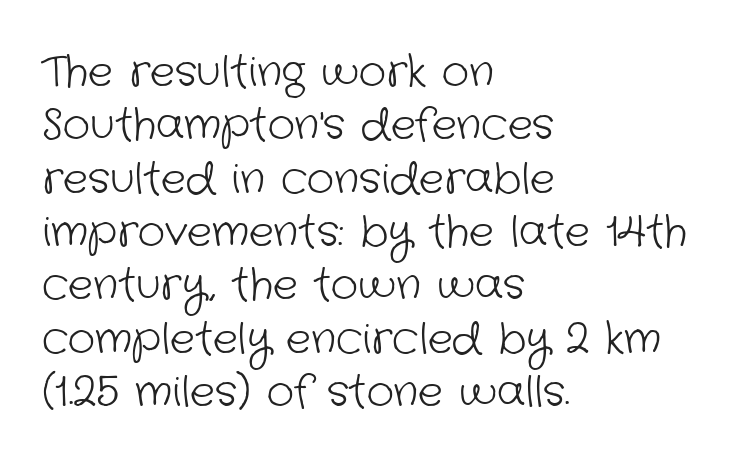
The image shows 42 px light sans-serif type; set left-aligned, normal line spacing (1.27x), normal letter spacing, not underlined; low stroke contrast and a medium x-height.
